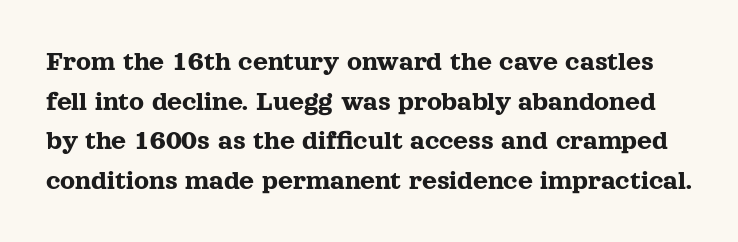
{"serif": "yes", "italic": "no", "width": "normal", "x_height": "medium", "monospaced": "no", "underline": "no", "line_spacing": "normal", "line_spacing_ratio": 1.37, "letter_spacing": "normal", "letter_spacing_em": 0.0, "glyph_px": 29}
